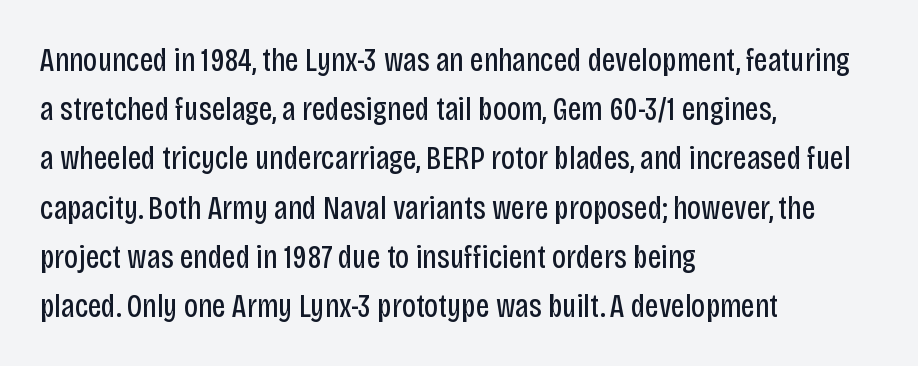
Q: Is the text bold? A: No.
Q: Is the text italic (slanted)? A: No, it is upright.
Q: Is the typeface a serif or a sans-serif typeface? A: Sans-serif.
Q: Is the text underlined? A: No.
Q: How is the paragraph aligned? A: Left-aligned.
Q: Is the spacing between letters normal or unusually wide? A: Normal.
Q: Is the spacing between lines tight, normal or loose? A: Normal.
Q: Width (condensed, normal, or wide)? A: Condensed.
Q: Stroke contrast? A: Low.
Q: x-height? A: Large.
Q: Monospaced? A: No.
